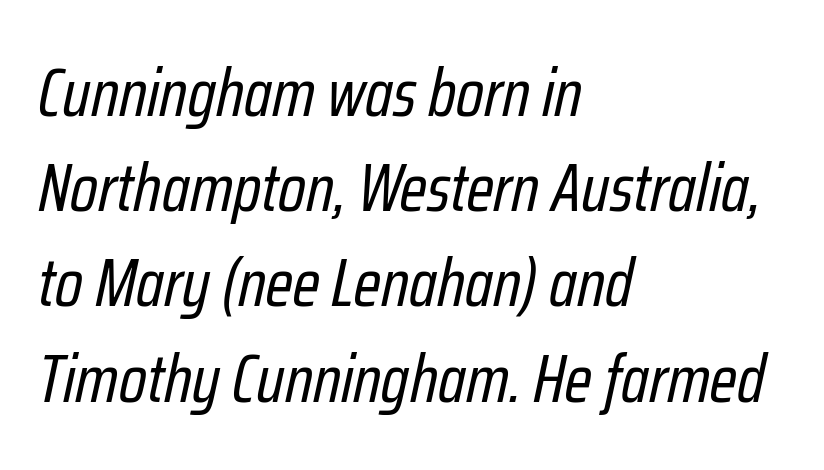
The image shows 68 px regular-weight, condensed type, italic (leaning right); set left-aligned, normal line spacing (1.4x), normal letter spacing, not underlined; low stroke contrast and a medium x-height.
